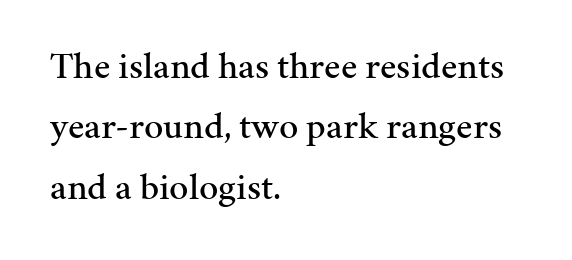
{"serif": "yes", "italic": "no", "width": "normal", "stroke_contrast": "medium", "x_height": "medium", "monospaced": "no", "underline": "no", "align": "left", "line_spacing": "normal", "line_spacing_ratio": 1.59, "letter_spacing": "normal", "letter_spacing_em": 0.0, "glyph_px": 38}
